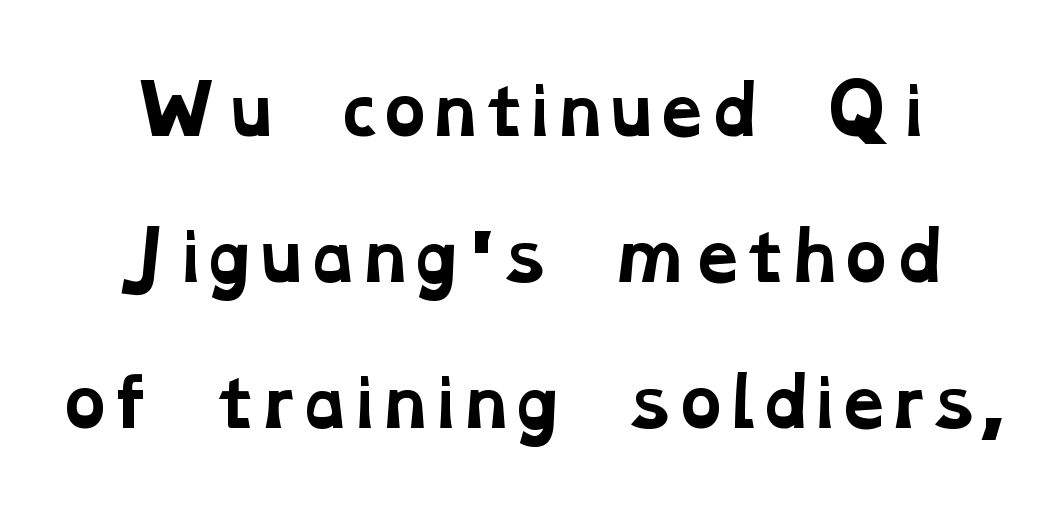
The image shows 65 px bold, wide serif type; set loose line spacing (2.25x), normal letter spacing, not underlined; low stroke contrast and a medium x-height.
